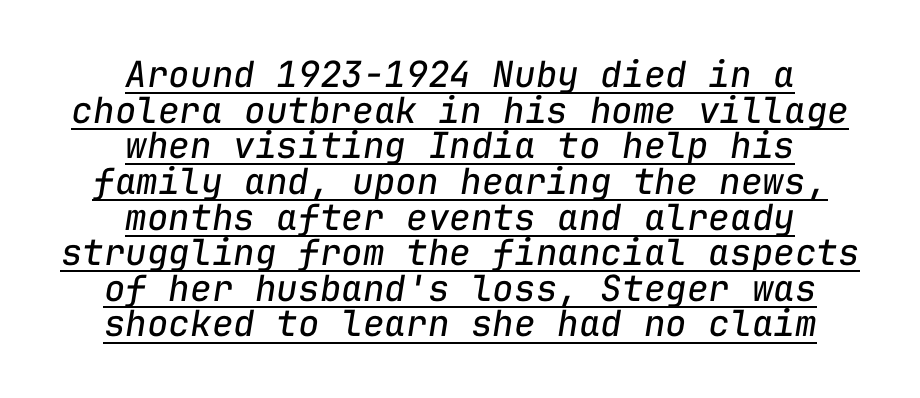
Q: Is the text bold? A: No.
Q: Is the text italic (slanted)? A: Yes, it leans right by about 9 degrees.
Q: Is the text underlined? A: Yes.
Q: How is the paragraph aligned? A: Centered.
Q: Is the spacing between letters normal or unusually wide? A: Normal.
Q: Is the spacing between lines tight, normal or loose? A: Tight.
Q: Width (condensed, normal, or wide)? A: Normal.
Q: Stroke contrast? A: Low.
Q: x-height? A: Medium.
Q: Monospaced? A: Yes.
